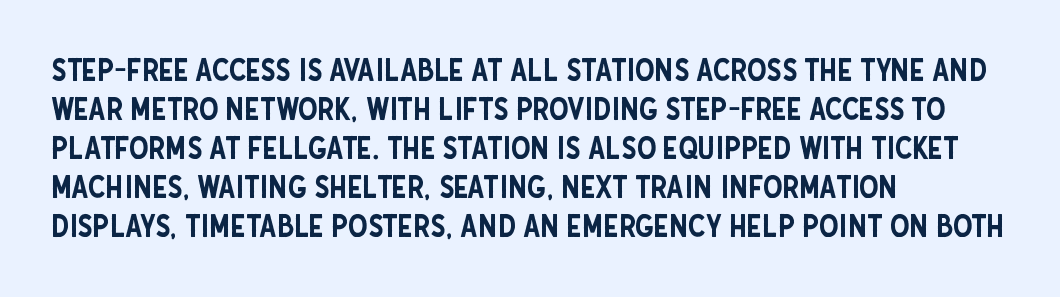
{"serif": "no", "italic": "no", "width": "condensed", "stroke_contrast": "low", "x_height": "large", "monospaced": "no", "underline": "no", "align": "left", "line_spacing": "normal", "line_spacing_ratio": 1.26, "letter_spacing": "normal", "letter_spacing_em": 0.0, "glyph_px": 31}
